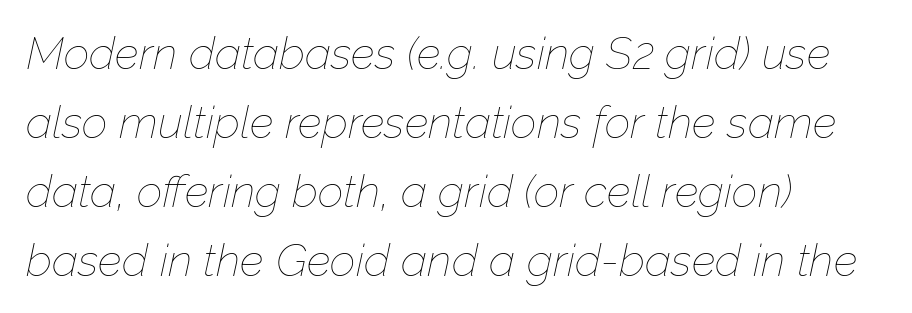
{"italic": "yes", "lean": "right", "slant_degrees": 12, "bold": "no", "weight": "thin", "width": "normal", "stroke_contrast": "low", "x_height": "medium", "monospaced": "no", "underline": "no", "align": "left", "line_spacing": "normal", "line_spacing_ratio": 1.53, "letter_spacing": "normal", "letter_spacing_em": 0.0, "glyph_px": 45}
